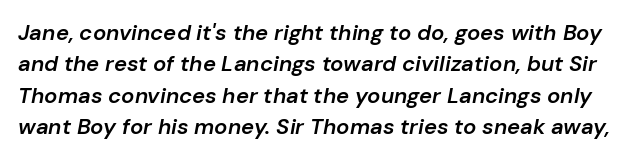
These lines sit exactly where default settings would place them. A bare baseline throughout the passage. The passage shown leans; its letterforms are oblique. The strokes are fattened partway — semibold, not bold. In terms of letterspacing, this is plain default setting.
